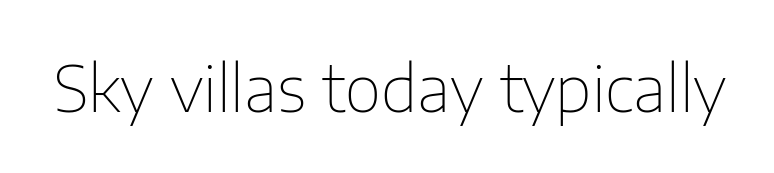
{"serif": "no", "italic": "no", "bold": "no", "weight": "thin", "width": "normal", "stroke_contrast": "low", "x_height": "medium", "monospaced": "no", "underline": "no", "letter_spacing": "normal", "letter_spacing_em": 0.0, "glyph_px": 63}
